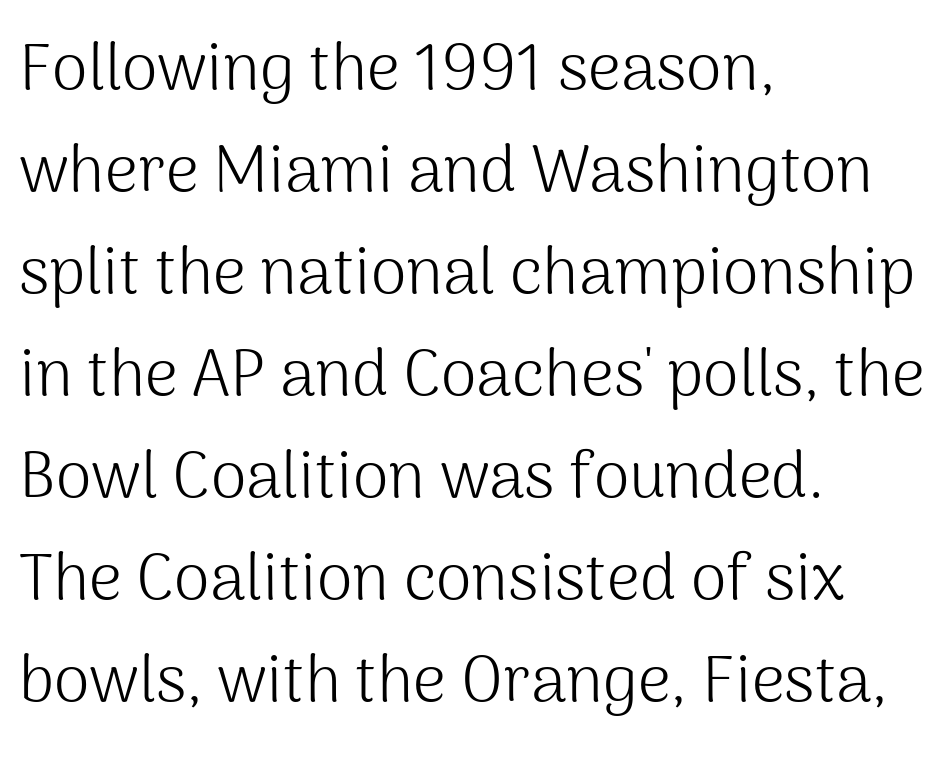
The image shows 65 px light sans-serif type, upright; set left-aligned, normal line spacing (1.57x), normal letter spacing, not underlined; medium stroke contrast and a medium x-height.
